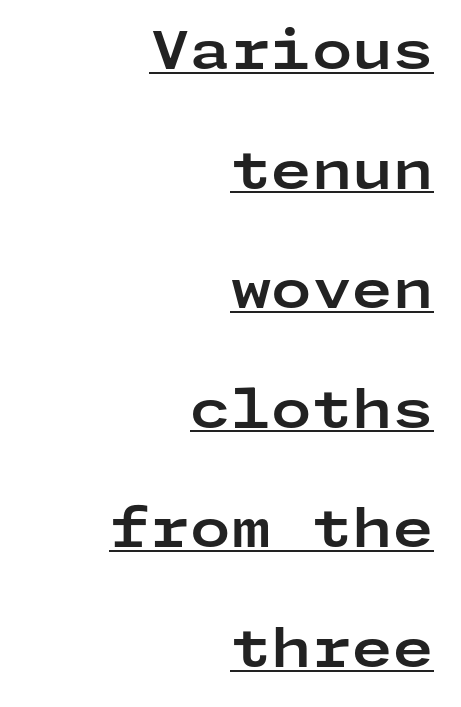
The image shows 52 px bold, wide sans-serif type, upright; set right-aligned, loose line spacing (2.3x), normal letter spacing, underlined; low stroke contrast and a medium x-height.
